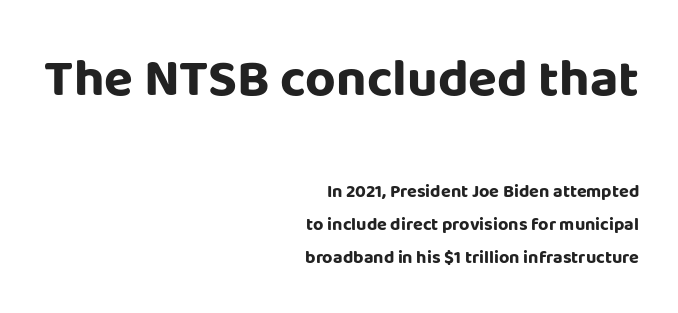
{"serif": "no", "italic": "no", "bold": "yes", "weight": "bold", "width": "normal", "stroke_contrast": "low", "x_height": "large", "monospaced": "no", "underline": "no", "align": "right", "line_spacing_ratio": 1.83, "letter_spacing": "normal", "letter_spacing_em": 0.0, "larger_block": "first", "size_ratio": 2.94, "glyph_px": 53}
